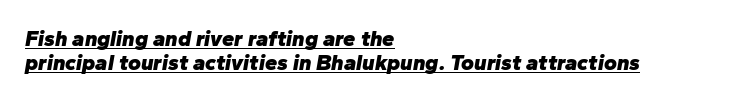
Q: Is the text bold? A: Yes.
Q: Is the text italic (slanted)? A: Yes, it leans right by about 10 degrees.
Q: Is the text underlined? A: Yes.
Q: How is the paragraph aligned? A: Left-aligned.
Q: Is the spacing between letters normal or unusually wide? A: Normal.
Q: Is the spacing between lines tight, normal or loose? A: Tight.
